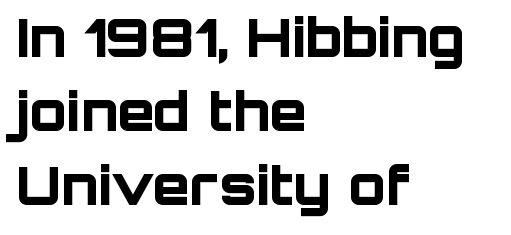
No feet cap the strokes, marking this as sans-serif type. This sample uses plain, unmodified letter spacing. Italic: no, the glyphs are upright roman. The strip under each line holds only bare page. The strokes are fattened all the way to bold.
